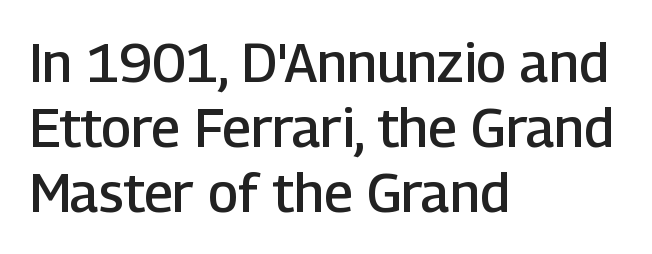
A fair bit of extra ink — the face is semibold, not bold. Spacing verdict: proportional, widths tailored to each character. The line texture is even and compact thanks to regular tracking. Left-aligned paragraph, ragged on the right. Nope, not italic — everything's standing straight.
